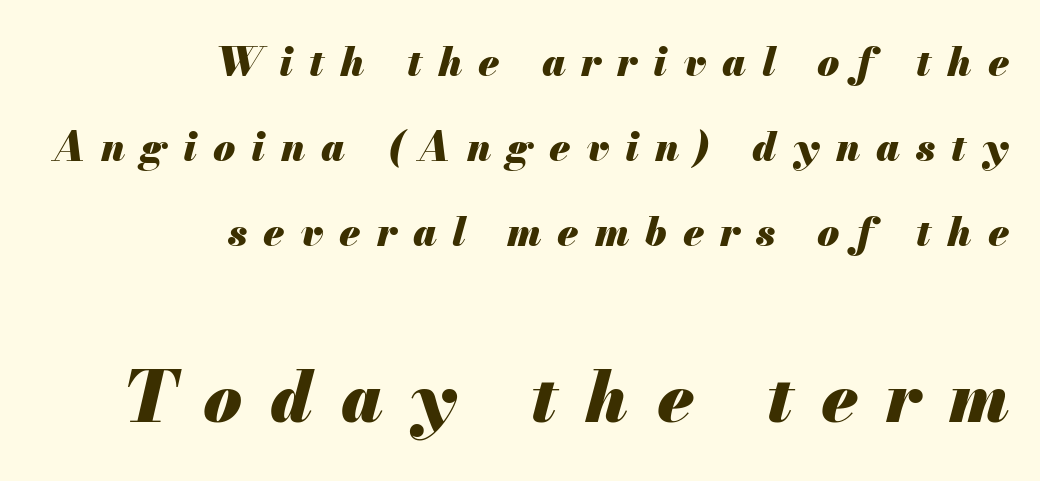
The image shows 70 px heavy type, italic (leaning right); set right-aligned, loose line spacing (2.13x), unusually wide letter spacing (+0.4 em), not underlined; the second (bottom) block is 1.75x larger; medium stroke contrast and a small x-height.
